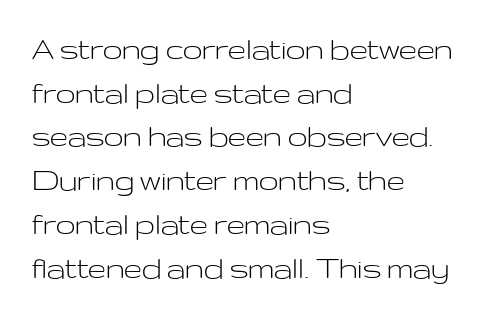
Proportional: the letters do not fall into vertical columns. Quick note: not italic, upright. The line-height multiplier appears to be the usual default. How are the letters spaced? Ordinarily, with no added tracking. The passage is arranged the way most books set body copy — flush left. The text was rendered using a sans face with plain stroke endings.
